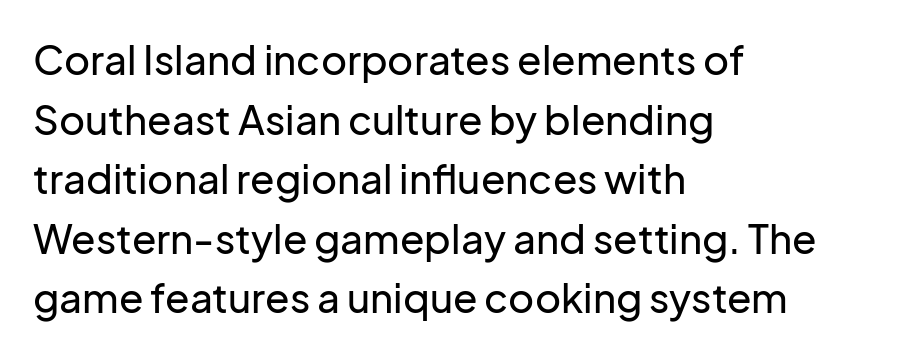
A sans-serif font was chosen for this passage. Does the copy run flush right? No — it runs flush left. Leading: standard. Do the letters lean? They stand straight. The foot of each line stays bare and open.
